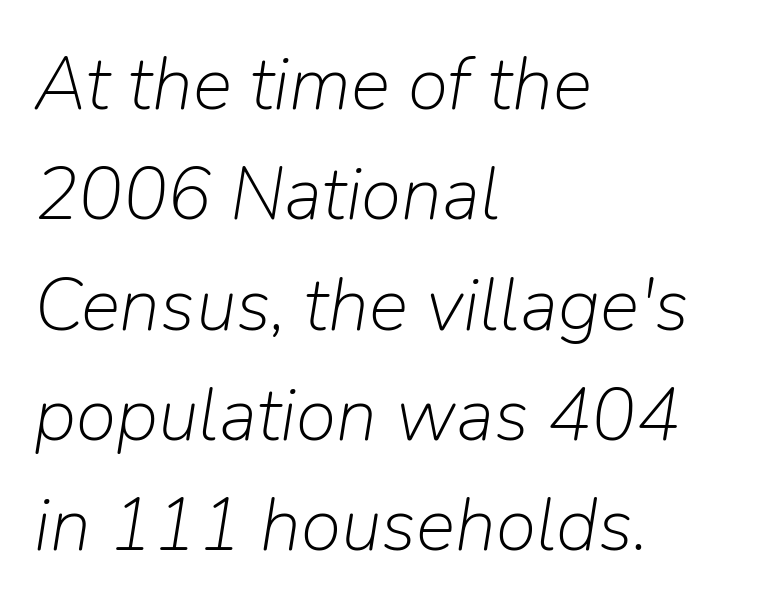
The image shows 74 px light type, italic (leaning right); set left-aligned, normal line spacing (1.49x), normal letter spacing, not underlined; low stroke contrast and a medium x-height.
